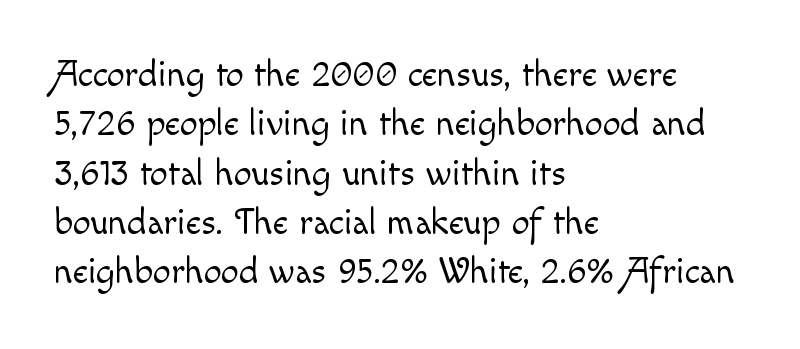
{"italic": "no", "bold": "no", "weight": "light", "width": "normal", "x_height": "small", "monospaced": "no", "underline": "no", "align": "left", "line_spacing": "normal", "line_spacing_ratio": 1.37, "letter_spacing": "normal", "letter_spacing_em": 0.0, "glyph_px": 36}
